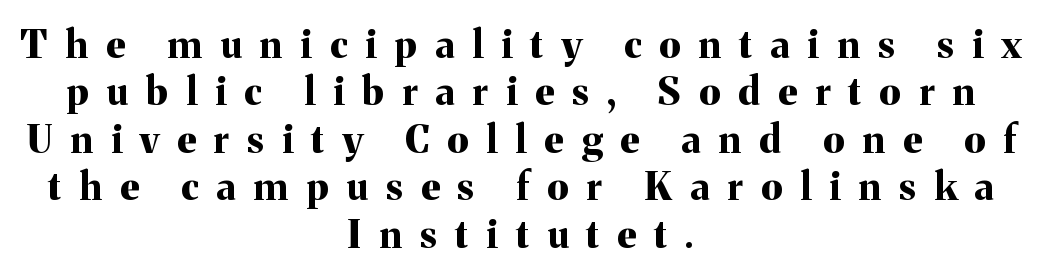
Q: Is the text bold? A: Yes.
Q: Is the text italic (slanted)? A: No, it is upright.
Q: Is the typeface a serif or a sans-serif typeface? A: Serif.
Q: Is the text underlined? A: No.
Q: How is the paragraph aligned? A: Centered.
Q: Is the spacing between letters normal or unusually wide? A: Unusually wide.
Q: Is the spacing between lines tight, normal or loose? A: Normal.
Q: Width (condensed, normal, or wide)? A: Normal.
Q: Stroke contrast? A: Medium.
Q: x-height? A: Medium.
Q: Monospaced? A: No.
